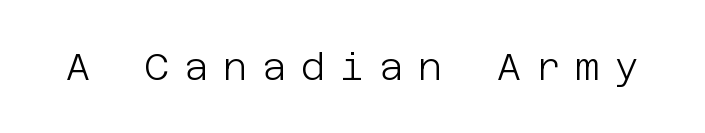
These lines are composed in type without serifs. Weight class: somewhere from thin through regular. Observe the wide spacing: letters keep a clear distance from each other. Ascenders rise straight up at ninety degrees. The space beneath each line is pristine and unruled.
